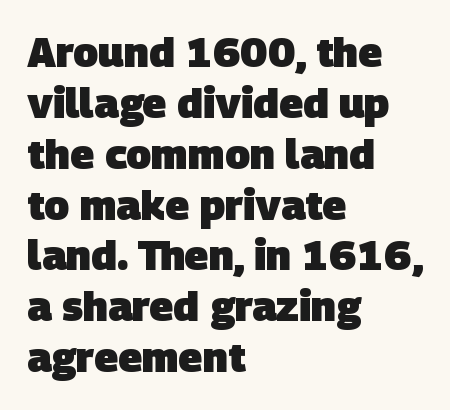
{"serif": "no", "bold": "yes", "weight": "heavy", "width": "normal", "stroke_contrast": "low", "x_height": "large", "monospaced": "no", "underline": "no", "align": "left", "line_spacing_ratio": 1.24, "letter_spacing": "normal", "letter_spacing_em": 0.0, "glyph_px": 41}
